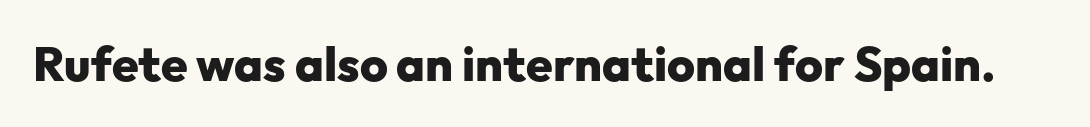
Notice how thick the strokes are: this is what a full bold looks like. The letters stand straight up with perfectly vertical stems. These lines are rendered in a variable-pitch font. Nobody drew a line under any word here. Nothing sits at the stroke ends, so this counts as sans-serif.
